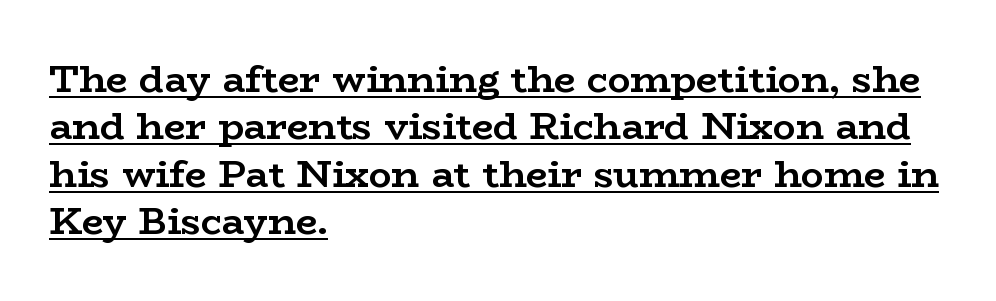
{"serif": "yes", "italic": "no", "bold": "yes", "weight": "semibold", "width": "wide", "stroke_contrast": "low", "x_height": "medium", "monospaced": "no", "underline": "yes", "align": "left", "line_spacing": "normal", "line_spacing_ratio": 1.25, "letter_spacing": "normal", "letter_spacing_em": 0.0, "glyph_px": 38}
